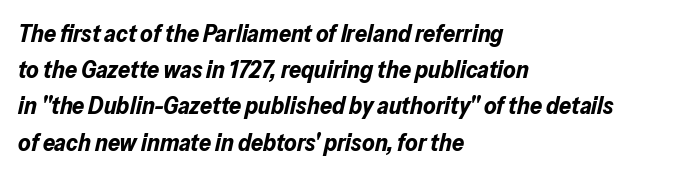
Q: Is the text bold? A: Yes.
Q: Is the text italic (slanted)? A: Yes, it leans right by about 13 degrees.
Q: Is the text underlined? A: No.
Q: How is the paragraph aligned? A: Left-aligned.
Q: Is the spacing between letters normal or unusually wide? A: Normal.
Q: Is the spacing between lines tight, normal or loose? A: Normal.
